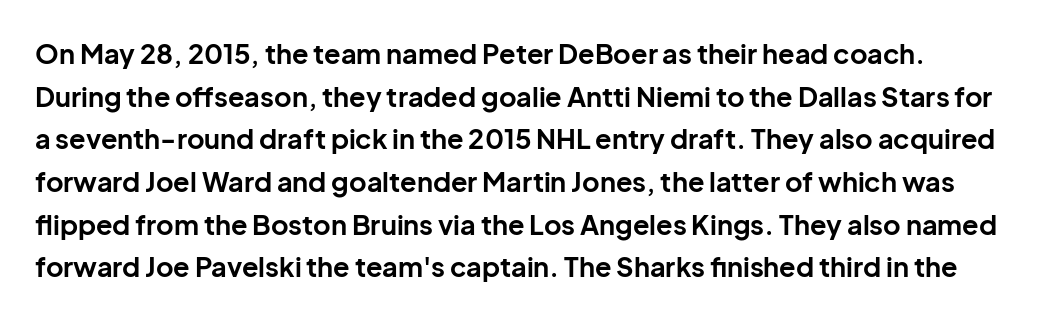
Weight: bold. The type sits square on the baseline with zero lean. A clean baseline with only descenders dipping below it. Regular leading. Tracking value appears to be zero — textbook default spacing.
